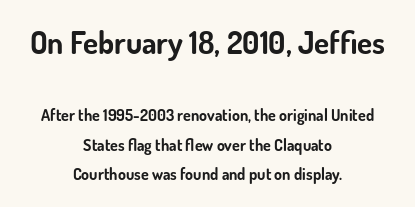
{"serif": "no", "italic": "no", "bold": "yes", "weight": "bold", "width": "normal", "stroke_contrast": "low", "x_height": "small", "monospaced": "no", "underline": "no", "align": "center", "line_spacing_ratio": 1.85, "letter_spacing": "normal", "letter_spacing_em": 0.0, "larger_block": "first", "size_ratio": 1.94, "glyph_px": 31}
